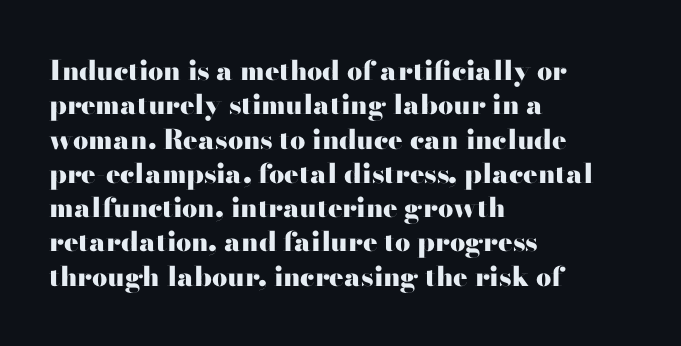
The image shows 27 px bold type, upright; set left-aligned, normal line spacing (1.27x), normal letter spacing, not underlined.
